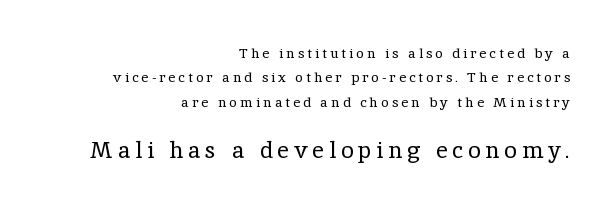
The image shows 23 px text type, upright; set right-aligned, line spacing 1.74x, unusually wide letter spacing (+0.21 em), not underlined; the second (bottom) block is 1.64x larger.
